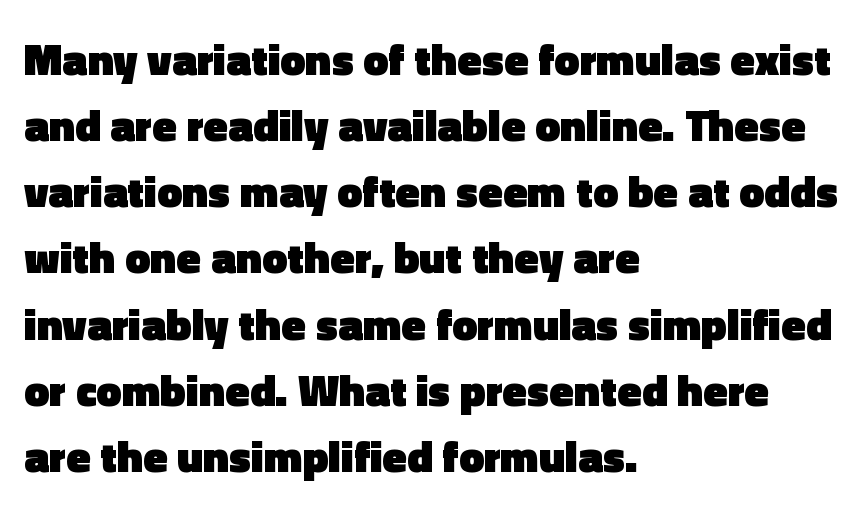
Q: Is the text bold? A: Yes.
Q: Is the text italic (slanted)? A: No, it is upright.
Q: Is the typeface a serif or a sans-serif typeface? A: Sans-serif.
Q: Is the text underlined? A: No.
Q: How is the paragraph aligned? A: Left-aligned.
Q: Is the spacing between letters normal or unusually wide? A: Normal.
Q: Is the spacing between lines tight, normal or loose? A: Normal.
Q: Width (condensed, normal, or wide)? A: Normal.
Q: x-height? A: Medium.
Q: Monospaced? A: No.
